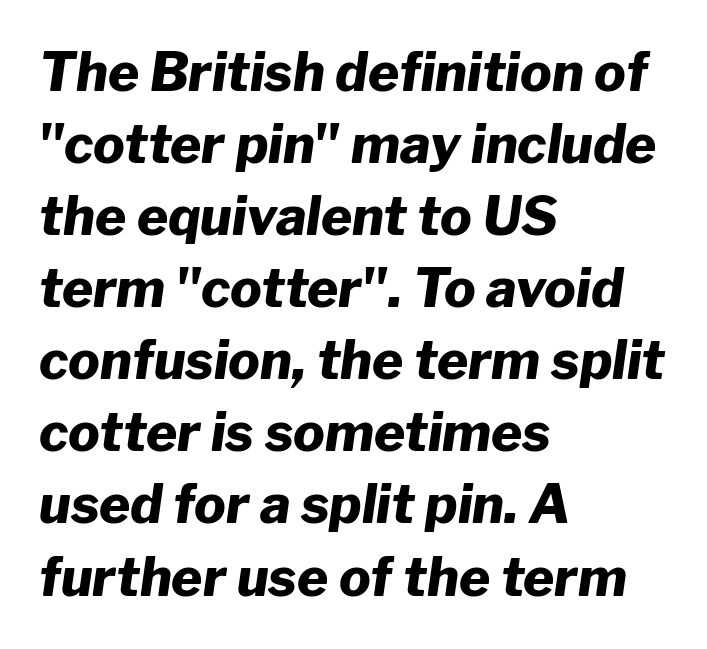
The image shows 53 px heavy type, italic (leaning right); set left-aligned, normal line spacing (1.36x), normal letter spacing, not underlined; low stroke contrast and a medium x-height.
